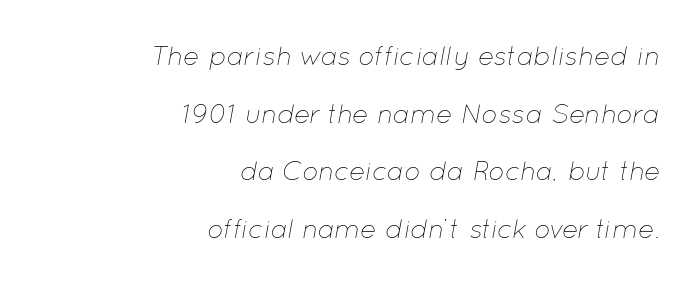
The image shows 27 px text type, italic (leaning right); set right-aligned, loose line spacing (2.13x), normal letter spacing, not underlined.
